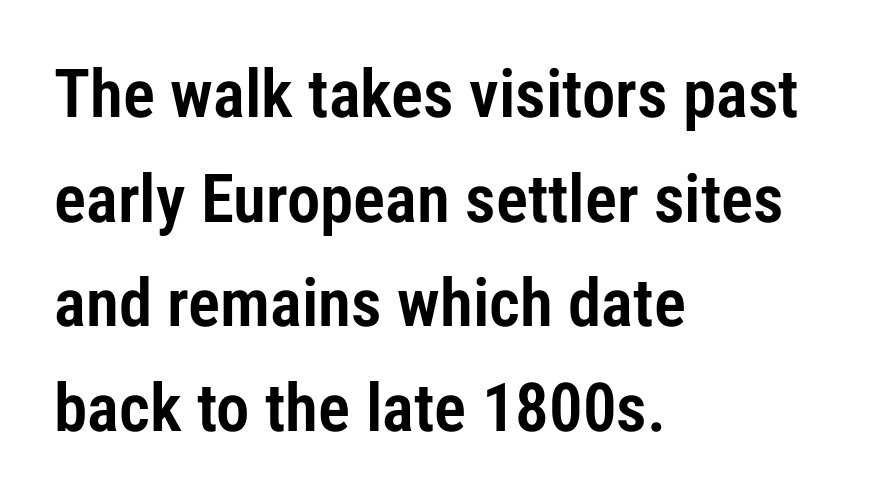
Look at the tracking — it's just the regular setting, nothing added. I'd call this a sans setting — the letters go barefoot. The space beneath each line is pristine and unruled. This sample has the flowing, uneven cadence of proportional lettering.
